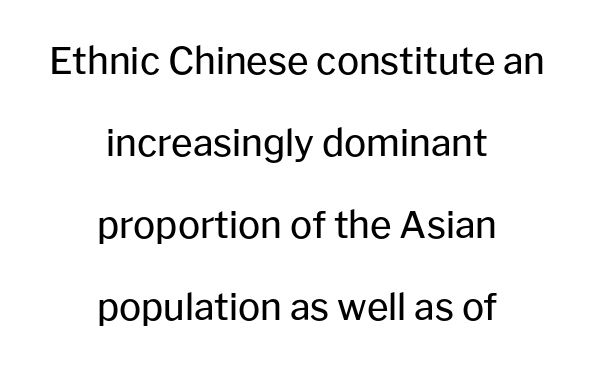
{"serif": "no", "italic": "no", "bold": "no", "weight": "regular", "width": "normal", "stroke_contrast": "low", "x_height": "medium", "monospaced": "no", "underline": "no", "align": "center", "line_spacing": "loose", "line_spacing_ratio": 2.22, "letter_spacing": "normal", "letter_spacing_em": 0.0, "glyph_px": 37}
